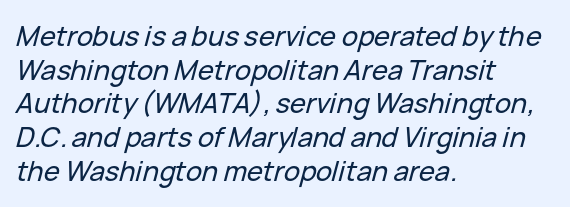
Q: Is the text italic (slanted)? A: Yes, it leans right by about 15 degrees.
Q: Is the text underlined? A: No.
Q: How is the paragraph aligned? A: Left-aligned.
Q: Is the spacing between letters normal or unusually wide? A: Normal.
Q: Is the spacing between lines tight, normal or loose? A: Normal.
